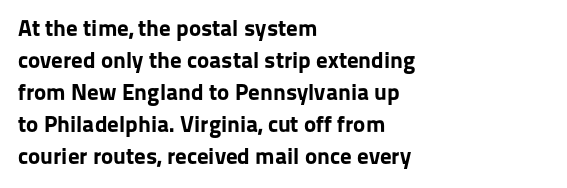
Q: Is the text bold? A: Yes.
Q: Is the text italic (slanted)? A: No, it is upright.
Q: Is the text underlined? A: No.
Q: How is the paragraph aligned? A: Left-aligned.
Q: Is the spacing between letters normal or unusually wide? A: Normal.
Q: Is the spacing between lines tight, normal or loose? A: Normal.
